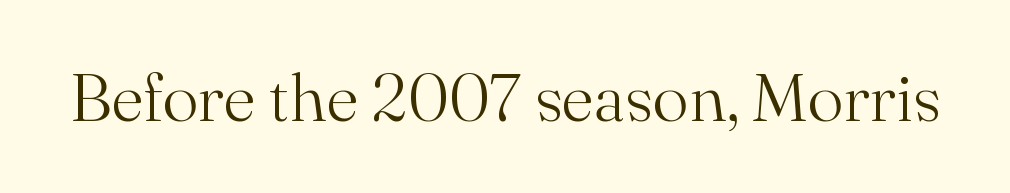
Q: Is the text bold? A: No.
Q: Is the text italic (slanted)? A: No, it is upright.
Q: Is the typeface a serif or a sans-serif typeface? A: Serif.
Q: Is the text underlined? A: No.
Q: Is the spacing between letters normal or unusually wide? A: Normal.
Q: Width (condensed, normal, or wide)? A: Normal.
Q: Stroke contrast? A: Medium.
Q: x-height? A: Small.
Q: Monospaced? A: No.
